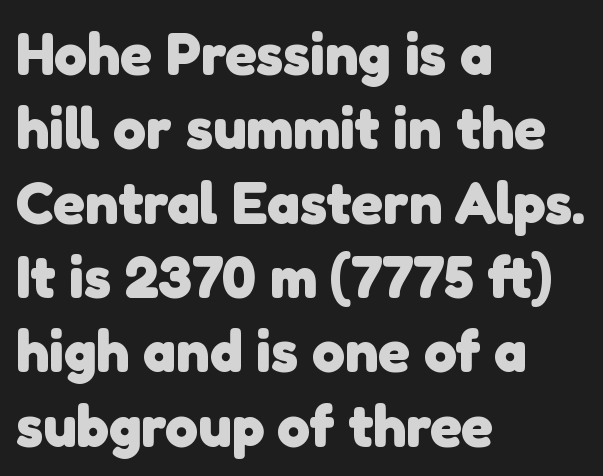
The image shows 59 px heavy sans-serif type; set left-aligned, normal line spacing (1.26x), normal letter spacing, not underlined; low stroke contrast and a medium x-height.
